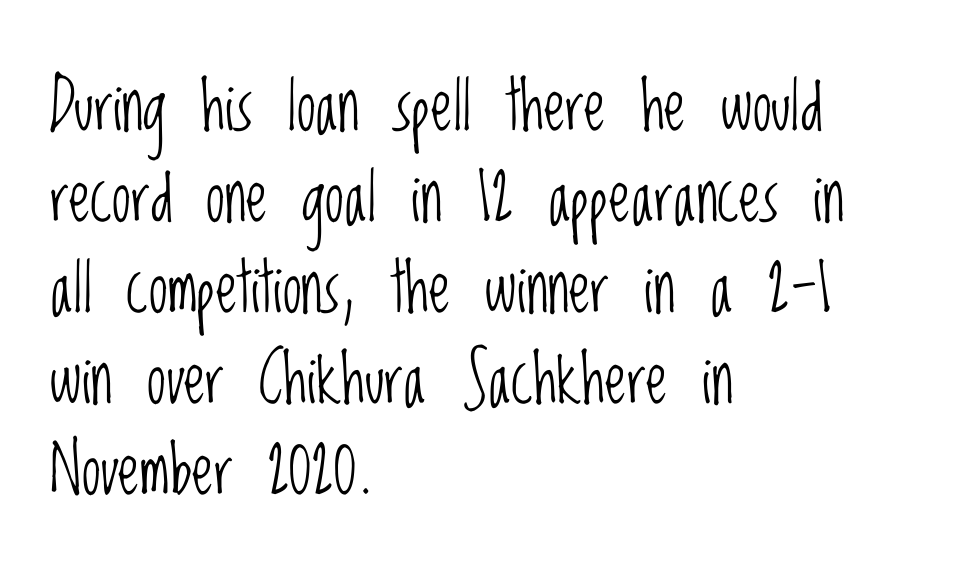
Type style note: lacks serifs. Style check: upright. The passage shown is not underscored anywhere. The letters advance in unequal steps, a hallmark of proportional type.
